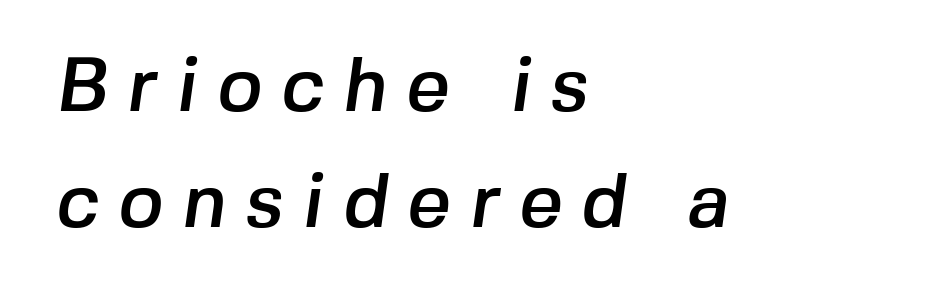
The image shows 76 px sans-serif type; set left-aligned, normal line spacing (1.52x), unusually wide letter spacing (+0.25 em), not underlined; low stroke contrast and a medium x-height.
